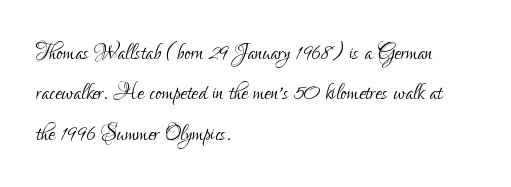
Q: Is the text bold? A: No.
Q: Is the text italic (slanted)? A: Yes.
Q: Is the typeface a serif or a sans-serif typeface? A: Sans-serif.
Q: Is the text underlined? A: No.
Q: How is the paragraph aligned? A: Left-aligned.
Q: Is the spacing between letters normal or unusually wide? A: Normal.
Q: Is the spacing between lines tight, normal or loose? A: Normal.
Q: Width (condensed, normal, or wide)? A: Condensed.
Q: Stroke contrast? A: Low.
Q: x-height? A: Small.
Q: Monospaced? A: No.
